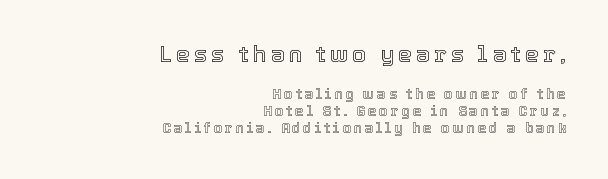
{"italic": "no", "underline": "no", "align": "right", "line_spacing_ratio": 1.21, "larger_block": "first", "size_ratio": 1.57, "glyph_px": 22}
